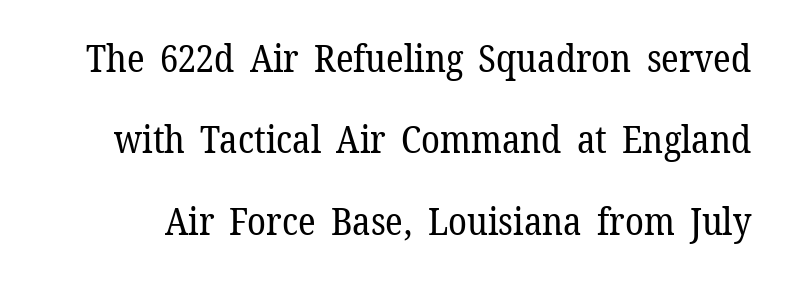
Think of a printed novel: that variable character pitch is what you see here. The letterforms sit shoulder to shoulder at normal distance. Compared with typical paragraphs, the rows here are farther apart. The designer went with a serif here, giving each stem small feet. Ordinary non-slanted type is in use.
